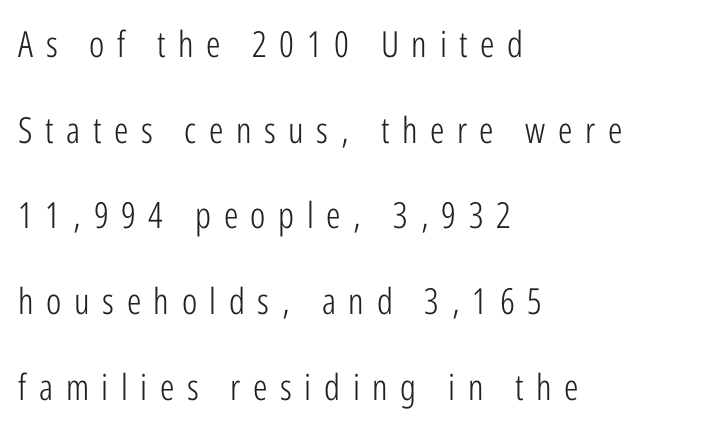
The image shows 36 px light, condensed sans-serif type, upright; set left-aligned, loose line spacing (2.38x), unusually wide letter spacing (+0.35 em), not underlined; low stroke contrast and a medium x-height.
